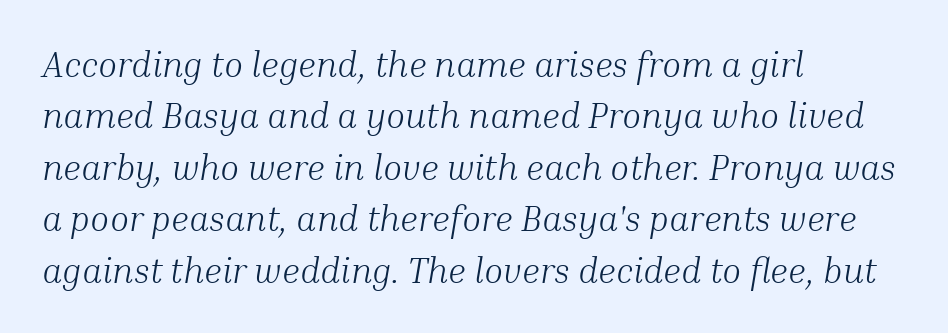
{"serif": "yes", "italic": "yes", "lean": "right", "slant_degrees": 10, "bold": "no", "weight": "light", "width": "normal", "stroke_contrast": "medium", "x_height": "medium", "monospaced": "no", "underline": "no", "align": "left", "line_spacing": "normal", "line_spacing_ratio": 1.47, "letter_spacing": "normal", "letter_spacing_em": 0.0, "glyph_px": 35}
